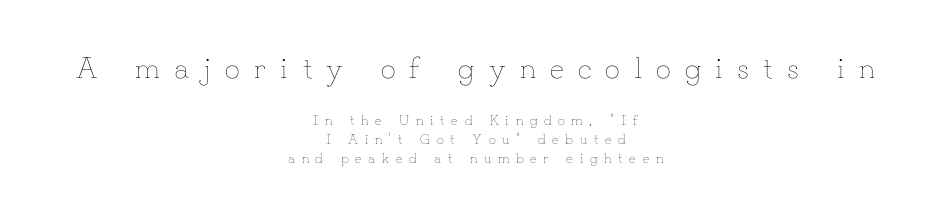
Students, note that the glyphs here are deliberately spaced far apart. Notice how the stems are strictly vertical — no italics here. Stroke thickness stays within the range of a standard reading face or lighter. Proportional: the letters do not fall into vertical columns.
